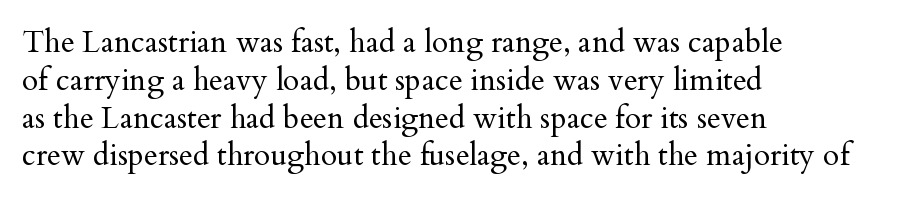
Q: Is the text bold? A: No.
Q: Is the text italic (slanted)? A: No, it is upright.
Q: Is the typeface a serif or a sans-serif typeface? A: Serif.
Q: Is the text underlined? A: No.
Q: How is the paragraph aligned? A: Left-aligned.
Q: Is the spacing between letters normal or unusually wide? A: Normal.
Q: Is the spacing between lines tight, normal or loose? A: Normal.
Q: Width (condensed, normal, or wide)? A: Normal.
Q: Stroke contrast? A: Medium.
Q: x-height? A: Small.
Q: Monospaced? A: No.
